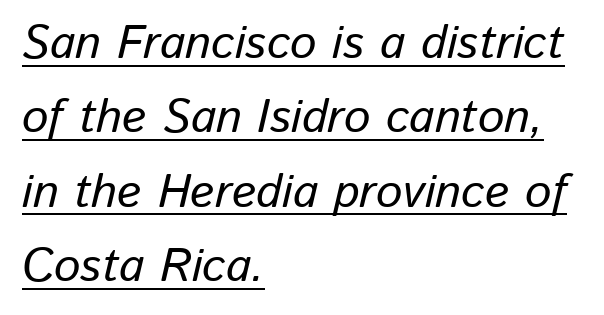
The tracking reads as untouched default to a designer's eye. The glyphs are accompanied by a horizontal stroke just below them. The specimen reads as italic at a glance. The text block is weighted toward the left margin, trailing off unevenly rightward.
